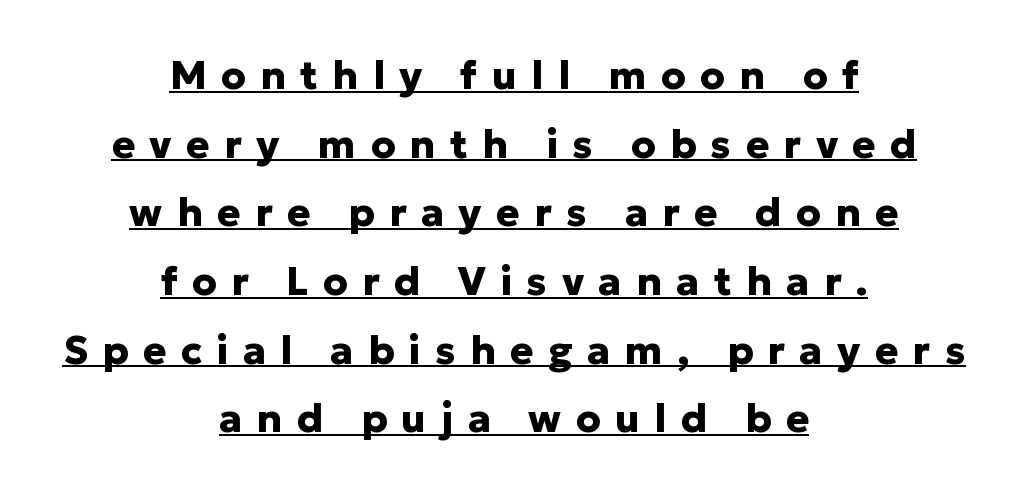
The typesetter chose a symmetrical, centered arrangement here. This is heavy type, rendered in bold. Honestly, the underline is the first thing you notice here. Is this a fixed-width face? No — the glyphs have proportional, varying widths. This is roman type, the default non-slanted kind.
